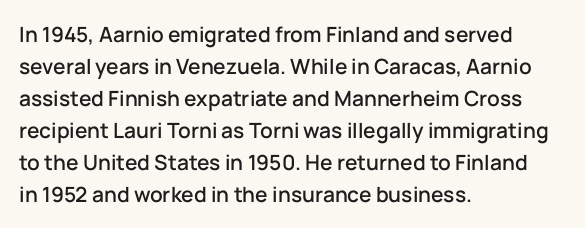
Spacing between characters is what you'd get straight out of the box. This sample is left-justified, so line endings fall wherever the words run out. Has an underline been added? It has not. Evenly set lines give the paragraph a standard silhouette. You can tell it's not italic because the verticals are truly vertical.
